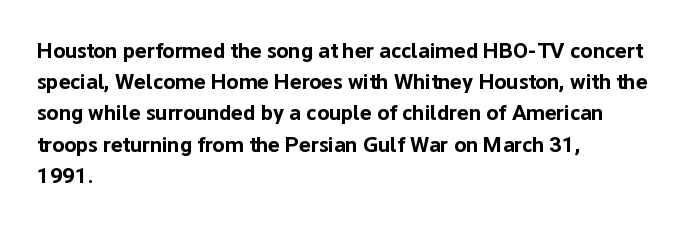
The image shows 22 px bold type, upright; set left-aligned, normal line spacing (1.42x), normal letter spacing, not underlined.
